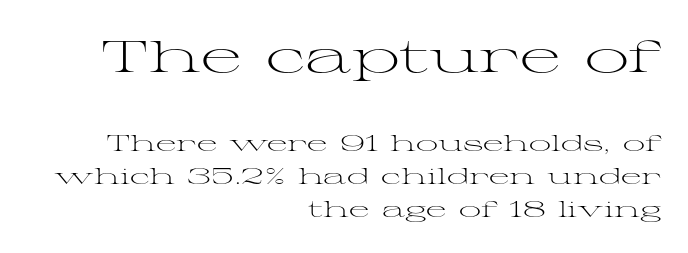
Q: Is the text bold? A: No.
Q: Is the text italic (slanted)? A: No, it is upright.
Q: Is the typeface a serif or a sans-serif typeface? A: Serif.
Q: Is the text underlined? A: No.
Q: How is the paragraph aligned? A: Right-aligned.
Q: Is the spacing between letters normal or unusually wide? A: Normal.
Q: Is the spacing between lines tight, normal or loose? A: Normal.
Q: Which block of text is set in a larger size, the first (top) or the second (bottom)? A: The first (top) one.
Q: Width (condensed, normal, or wide)? A: Wide.
Q: Stroke contrast? A: Medium.
Q: x-height? A: Medium.
Q: Monospaced? A: No.
